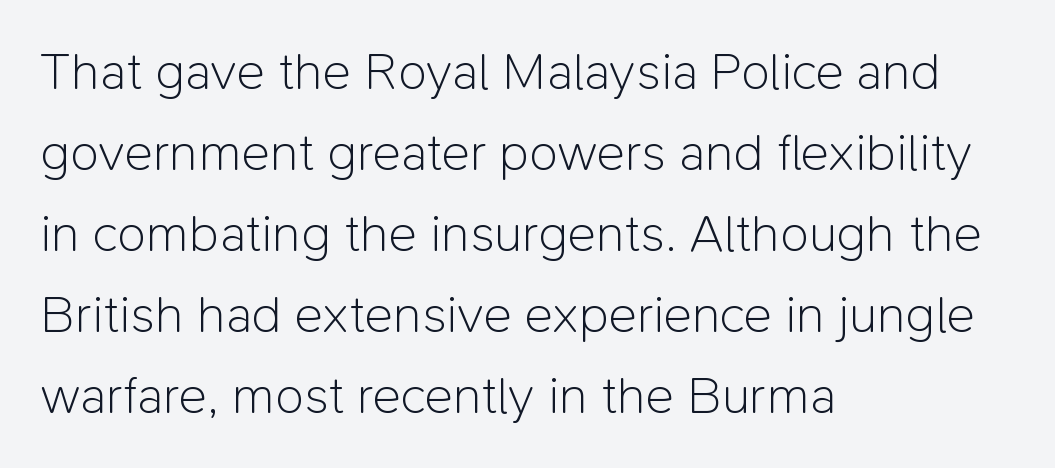
{"serif": "no", "italic": "no", "bold": "no", "weight": "light", "width": "normal", "stroke_contrast": "low", "x_height": "medium", "monospaced": "no", "underline": "no", "align": "left", "line_spacing": "normal", "line_spacing_ratio": 1.53, "letter_spacing": "normal", "letter_spacing_em": 0.0, "glyph_px": 53}
